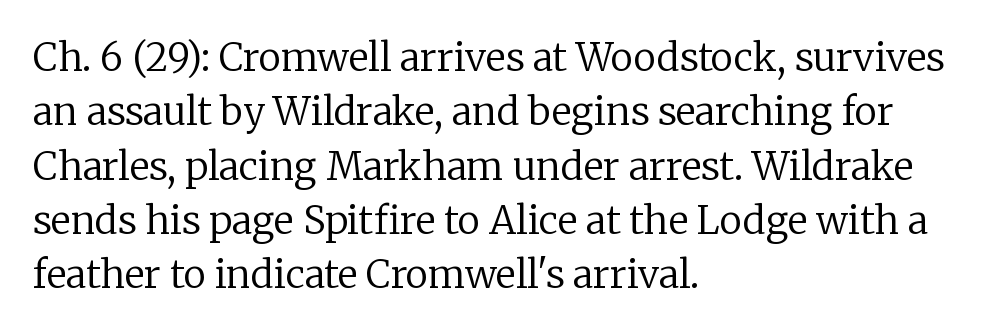
{"serif": "yes", "italic": "no", "bold": "no", "weight": "regular", "width": "normal", "stroke_contrast": "low", "x_height": "medium", "monospaced": "no", "underline": "no", "align": "left", "line_spacing": "normal", "line_spacing_ratio": 1.43, "letter_spacing": "normal", "letter_spacing_em": 0.0, "glyph_px": 38}
